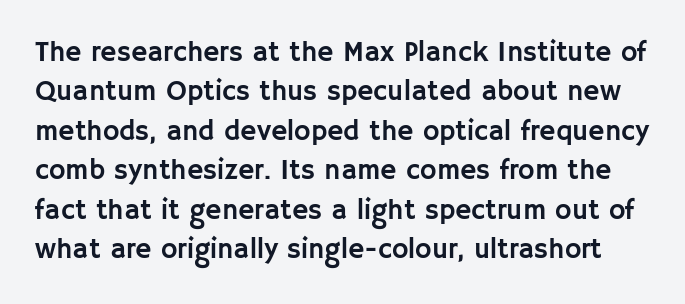
Q: Is the text italic (slanted)? A: No, it is upright.
Q: Is the typeface a serif or a sans-serif typeface? A: Sans-serif.
Q: Is the text underlined? A: No.
Q: Is the spacing between letters normal or unusually wide? A: Normal.
Q: Is the spacing between lines tight, normal or loose? A: Normal.
Q: Width (condensed, normal, or wide)? A: Normal.
Q: Stroke contrast? A: Low.
Q: x-height? A: Large.
Q: Monospaced? A: No.
